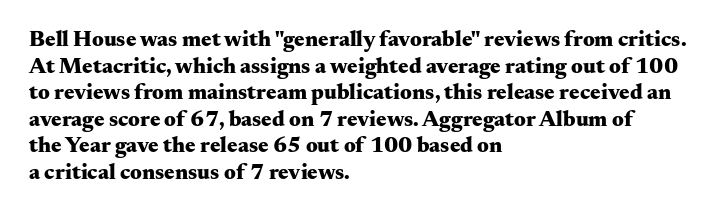
The image shows 22 px bold type, upright; set left-aligned, line spacing 1.21x, normal letter spacing, not underlined.
